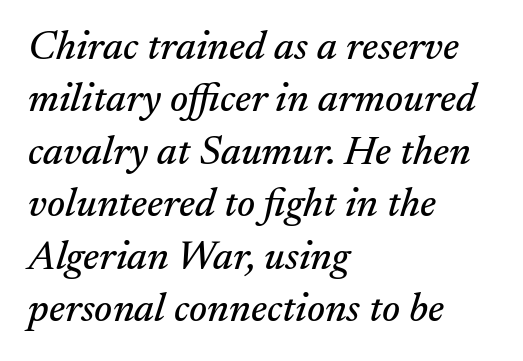
{"serif": "yes", "italic": "yes", "lean": "right", "slant_degrees": 17, "width": "normal", "stroke_contrast": "medium", "x_height": "small", "monospaced": "no", "underline": "no", "align": "left", "line_spacing": "normal", "line_spacing_ratio": 1.28, "letter_spacing": "normal", "letter_spacing_em": 0.0, "glyph_px": 41}
